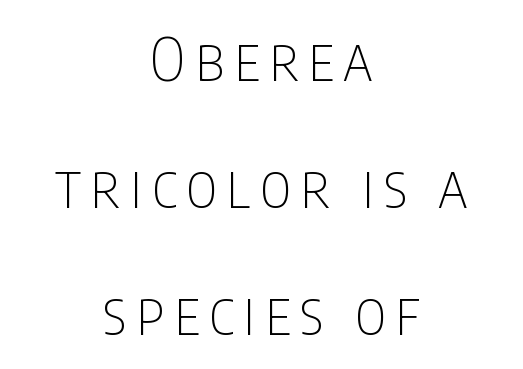
This rendering employs a face without finishing strokes, i.e., a sans-serif. Character widths vary here, with narrow letters taking less room than wide ones. Centered paragraph, ragged on both sides. Widely set lines give the paragraph a tall, airy silhouette. Letters rest on an invisible, unmarked baseline.
